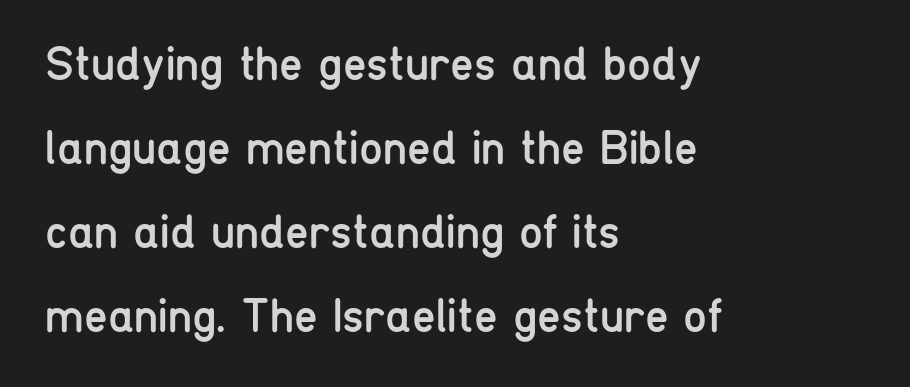
Q: Is the text bold? A: No.
Q: Is the text italic (slanted)? A: No, it is upright.
Q: Is the typeface a serif or a sans-serif typeface? A: Sans-serif.
Q: Is the text underlined? A: No.
Q: How is the paragraph aligned? A: Left-aligned.
Q: Is the spacing between letters normal or unusually wide? A: Normal.
Q: Width (condensed, normal, or wide)? A: Condensed.
Q: Stroke contrast? A: Low.
Q: x-height? A: Medium.
Q: Monospaced? A: No.
